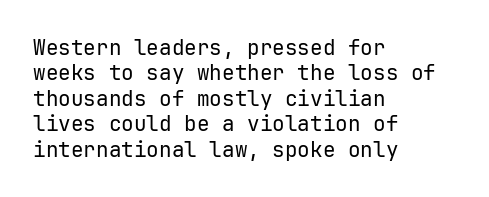
A bare baseline throughout the passage. Line beginnings align vertically; line endings do not. This sample uses plain, unmodified letter spacing. Posture: straight, roman, zero tilt. Is this a heavy cut? Hardly; it is regular or lighter.
